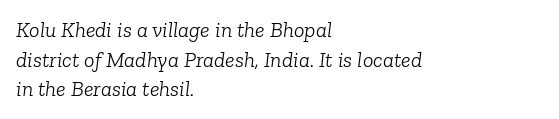
{"italic": "yes", "lean": "right", "slant_degrees": 6, "bold": "no", "underline": "no", "align": "left", "line_spacing": "normal", "line_spacing_ratio": 1.35, "letter_spacing": "normal", "letter_spacing_em": 0.0, "glyph_px": 22}
